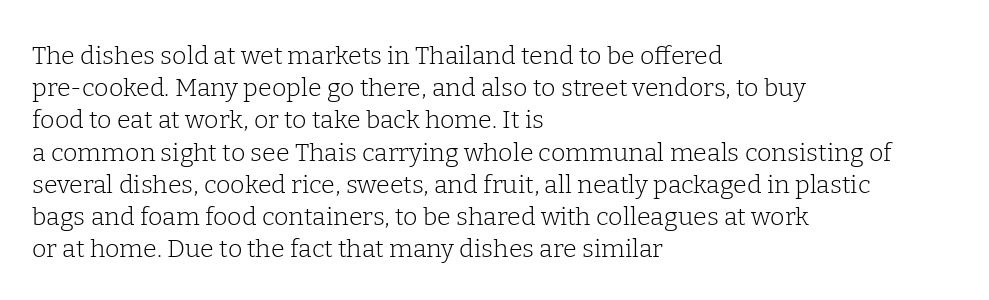
These lines keep a tight, regular rhythm from letter to letter. This sample is left-justified, so line endings fall wherever the words run out. The space between consecutive lines is moderate. Do the letters lean? They stand straight. The passage shown is not underscored anywhere. Stems and bowls with no extra thickness — not bold.
